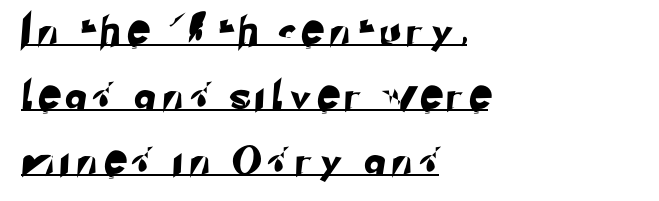
{"serif": "no", "width": "normal", "stroke_contrast": "low", "x_height": "small", "monospaced": "no", "underline": "yes", "align": "left", "line_spacing": "loose", "line_spacing_ratio": 2.32, "letter_spacing": "wide", "letter_spacing_em": 0.34, "glyph_px": 28}
